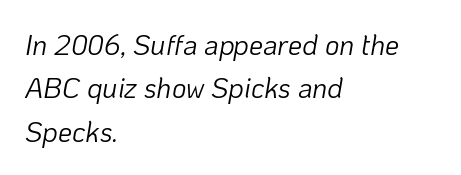
Vertically, the passage feels balanced, rows spaced as you'd expect. A typesetter would call this proportional, since set widths differ per character. Words float on clear page, feet unadorned. A typesetter would mark this as italic. These glyphs show unthickened strokes, regular width or finer.
